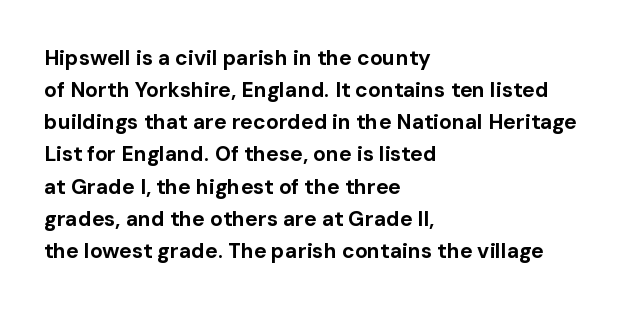
{"italic": "no", "bold": "yes", "underline": "no", "align": "left", "line_spacing": "normal", "line_spacing_ratio": 1.53, "letter_spacing": "normal", "letter_spacing_em": 0.0, "glyph_px": 21}
